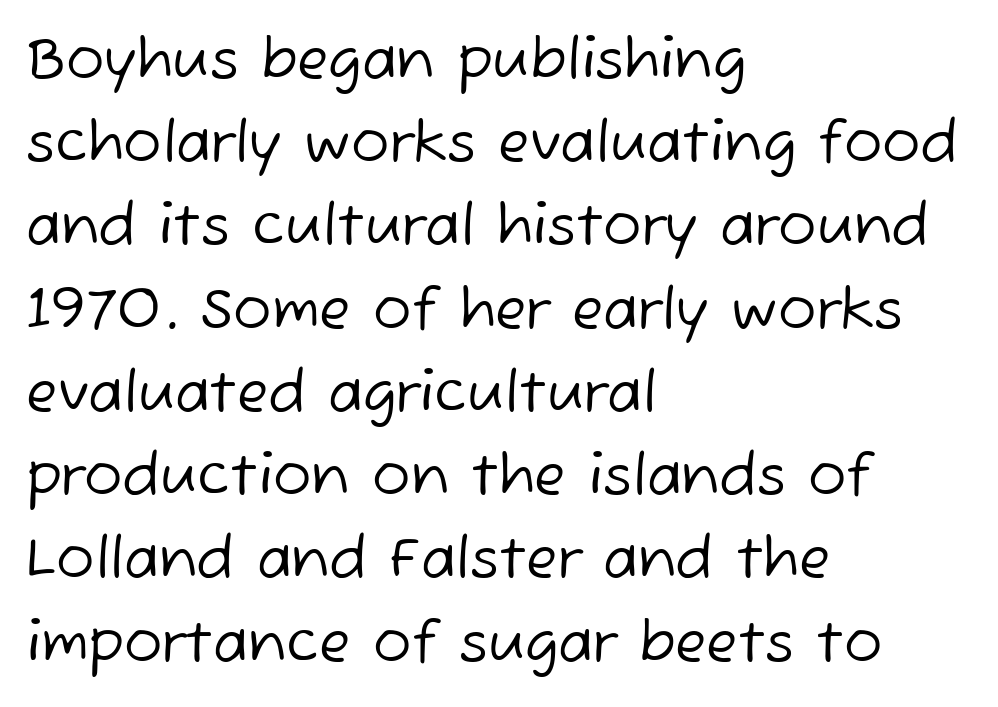
{"serif": "no", "bold": "no", "weight": "regular", "width": "normal", "stroke_contrast": "low", "x_height": "medium", "monospaced": "no", "underline": "no", "align": "left", "line_spacing": "normal", "line_spacing_ratio": 1.46, "letter_spacing": "normal", "letter_spacing_em": 0.0, "glyph_px": 57}
